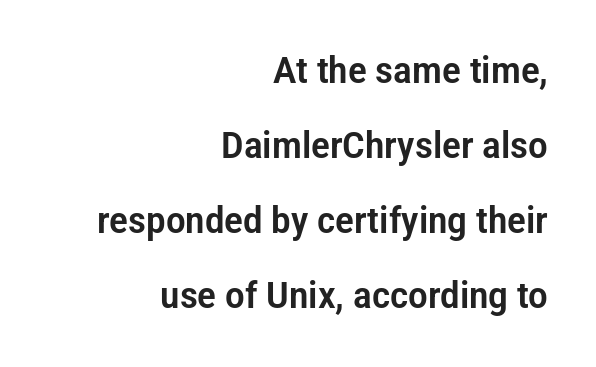
Q: Is the text italic (slanted)? A: No, it is upright.
Q: Is the typeface a serif or a sans-serif typeface? A: Sans-serif.
Q: Is the text underlined? A: No.
Q: How is the paragraph aligned? A: Right-aligned.
Q: Is the spacing between letters normal or unusually wide? A: Normal.
Q: Is the spacing between lines tight, normal or loose? A: Loose.
Q: Width (condensed, normal, or wide)? A: Condensed.
Q: Stroke contrast? A: Low.
Q: x-height? A: Medium.
Q: Monospaced? A: No.
